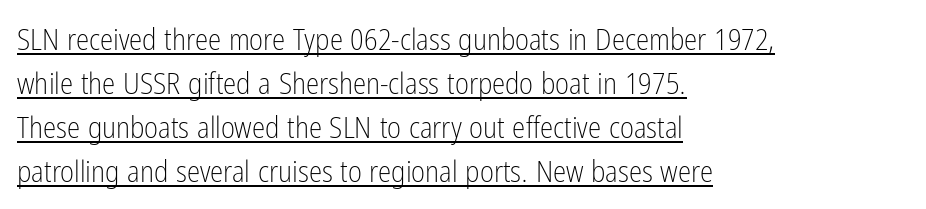
This is not heavy type; no bold has been used. Looks like regular typesetting: each glyph gets only the width it needs. Words appear dense and cohesive because spacing is normal. The lettering holds an erect, upright posture throughout.
